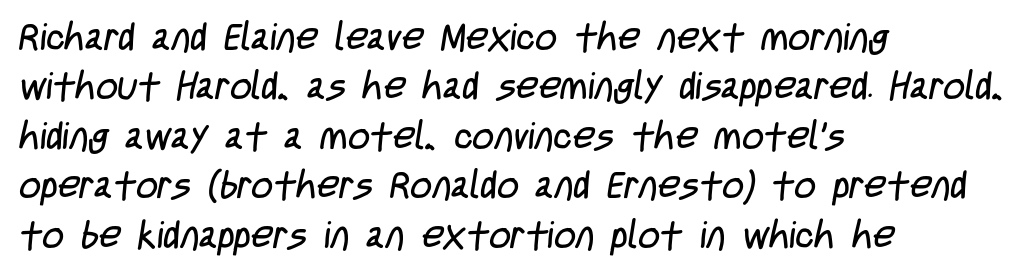
Q: Is the text bold? A: No.
Q: Is the typeface a serif or a sans-serif typeface? A: Sans-serif.
Q: Is the text underlined? A: No.
Q: How is the paragraph aligned? A: Left-aligned.
Q: Is the spacing between letters normal or unusually wide? A: Normal.
Q: Is the spacing between lines tight, normal or loose? A: Normal.
Q: Width (condensed, normal, or wide)? A: Condensed.
Q: Stroke contrast? A: Low.
Q: x-height? A: Large.
Q: Monospaced? A: No.
